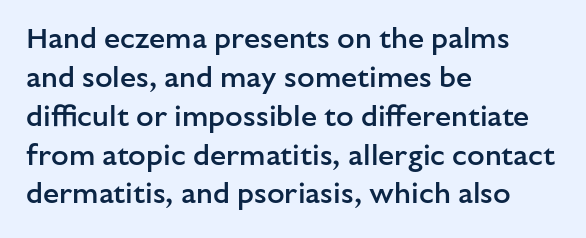
Q: Is the text bold? A: Semi-bold.
Q: Is the text italic (slanted)? A: No, it is upright.
Q: Is the typeface a serif or a sans-serif typeface? A: Sans-serif.
Q: Is the text underlined? A: No.
Q: How is the paragraph aligned? A: Left-aligned.
Q: Is the spacing between letters normal or unusually wide? A: Normal.
Q: Is the spacing between lines tight, normal or loose? A: Normal.
Q: Width (condensed, normal, or wide)? A: Normal.
Q: Stroke contrast? A: Low.
Q: x-height? A: Medium.
Q: Monospaced? A: No.
